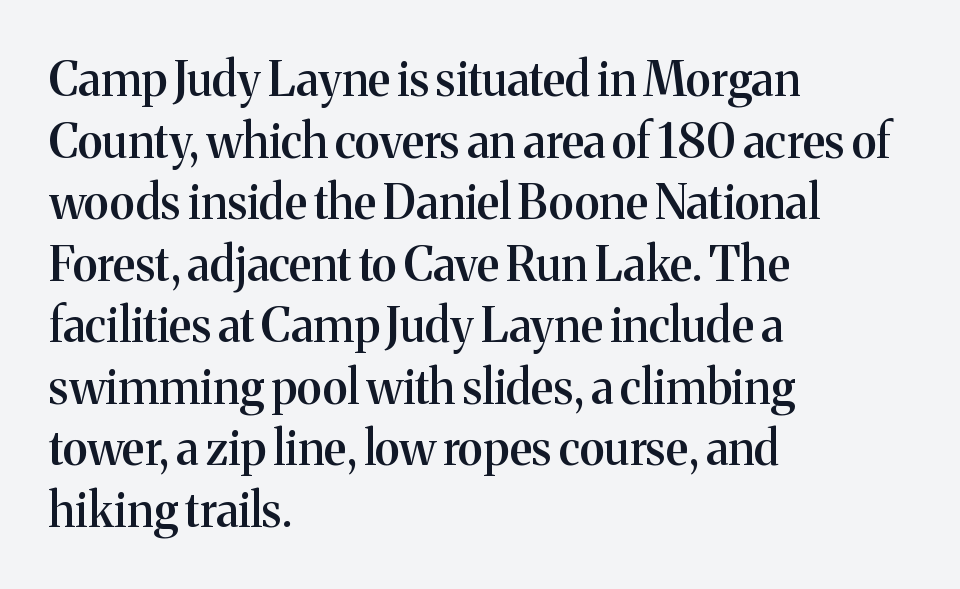
Q: Is the text bold? A: Semi-bold.
Q: Is the text italic (slanted)? A: No, it is upright.
Q: Is the typeface a serif or a sans-serif typeface? A: Serif.
Q: Is the text underlined? A: No.
Q: How is the paragraph aligned? A: Left-aligned.
Q: Is the spacing between letters normal or unusually wide? A: Normal.
Q: Is the spacing between lines tight, normal or loose? A: Normal.
Q: Width (condensed, normal, or wide)? A: Normal.
Q: Stroke contrast? A: Medium.
Q: x-height? A: Medium.
Q: Monospaced? A: No.
